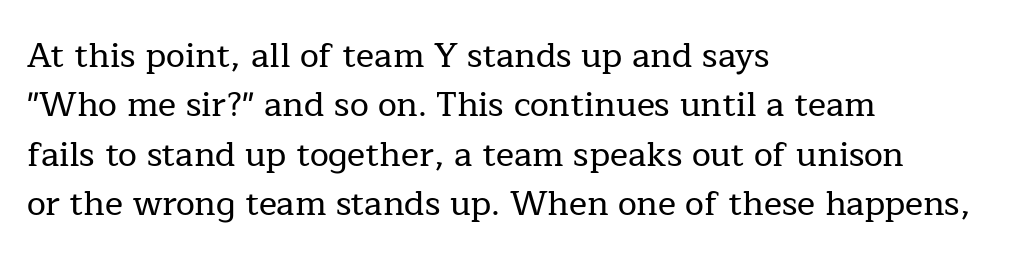
The text block is weighted toward the left margin, trailing off unevenly rightward. The horizontal fit of the characters is conventional and even. A typesetter would call this proportional, since set widths differ per character. Old-style or modern, the face here clearly has serifs. Vertically, the passage feels balanced, rows spaced as you'd expect.
